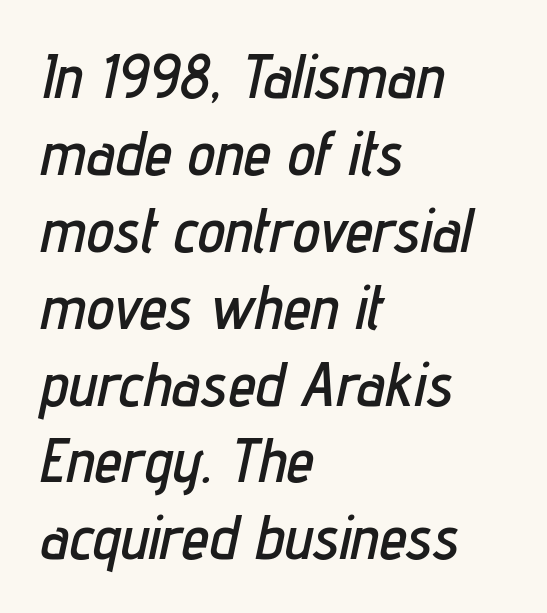
The image shows 62 px condensed type, italic (leaning right); set left-aligned, line spacing 1.24x, normal letter spacing, not underlined; low stroke contrast and a medium x-height.
